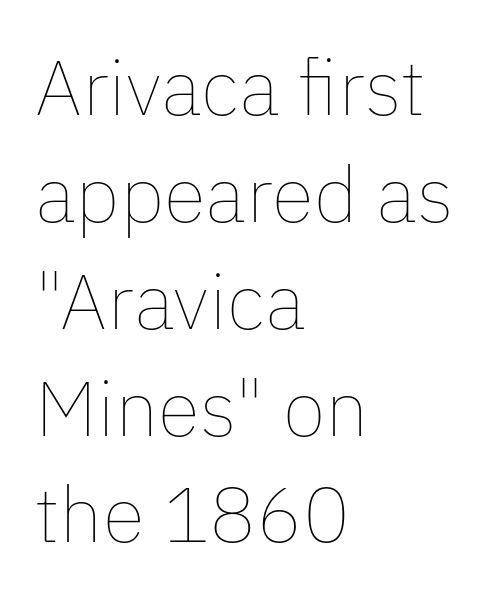
{"italic": "no", "bold": "no", "weight": "thin", "width": "normal", "stroke_contrast": "low", "x_height": "medium", "monospaced": "no", "underline": "no", "align": "left", "line_spacing": "normal", "line_spacing_ratio": 1.37, "letter_spacing": "normal", "letter_spacing_em": 0.0, "glyph_px": 78}
